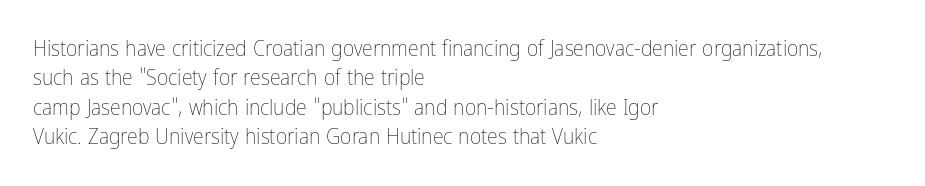
Q: Is the text bold? A: No.
Q: Is the text italic (slanted)? A: No, it is upright.
Q: Is the text underlined? A: No.
Q: How is the paragraph aligned? A: Left-aligned.
Q: Is the spacing between letters normal or unusually wide? A: Normal.
Q: Is the spacing between lines tight, normal or loose? A: Normal.
